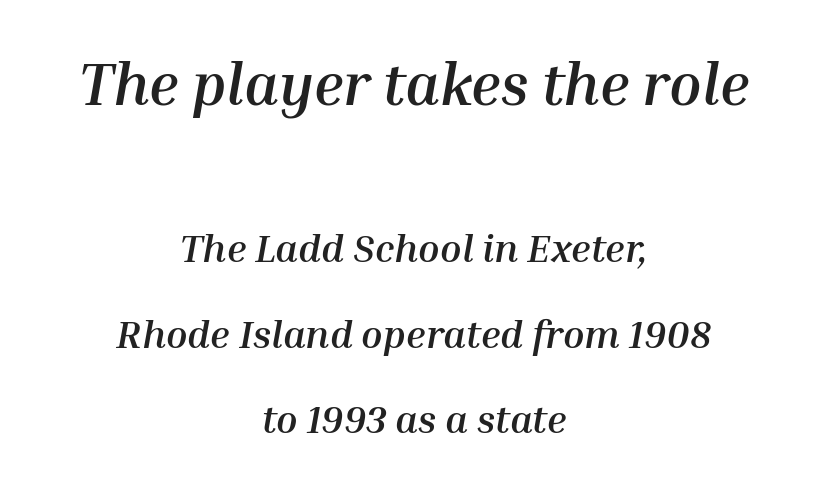
The face used here is proportionally spaced, like ordinary book or web type. Airy leading. The face used here appears at its bigger size in the upper chunk. These lines were composed using italics. Horizontally, the lines are justified to the midpoint only. Compared with typical body copy, the letter spacing here is the same.
